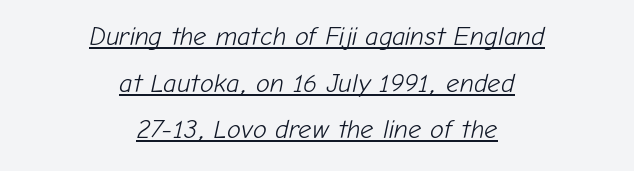
{"italic": "yes", "lean": "right", "slant_degrees": 12, "bold": "no", "underline": "yes", "align": "center", "line_spacing_ratio": 1.79, "letter_spacing": "normal", "letter_spacing_em": 0.0, "glyph_px": 26}
